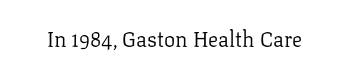
The passage shown is not underscored anywhere. The font's upright variant was chosen for this text. Stems here are at most as thick as an everyday book face. Observe the ordinary spacing: letters are neighbours, not strangers.
